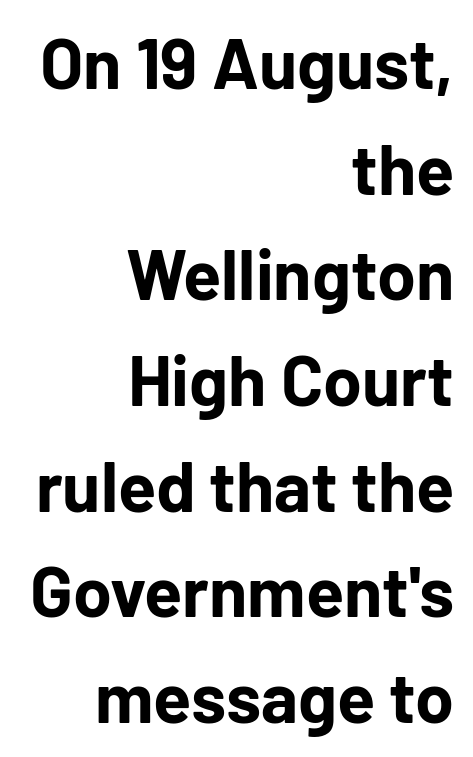
{"serif": "no", "italic": "no", "bold": "yes", "weight": "bold", "width": "normal", "stroke_contrast": "low", "x_height": "medium", "monospaced": "no", "underline": "no", "align": "right", "line_spacing": "normal", "line_spacing_ratio": 1.51, "letter_spacing": "normal", "letter_spacing_em": 0.0, "glyph_px": 70}
